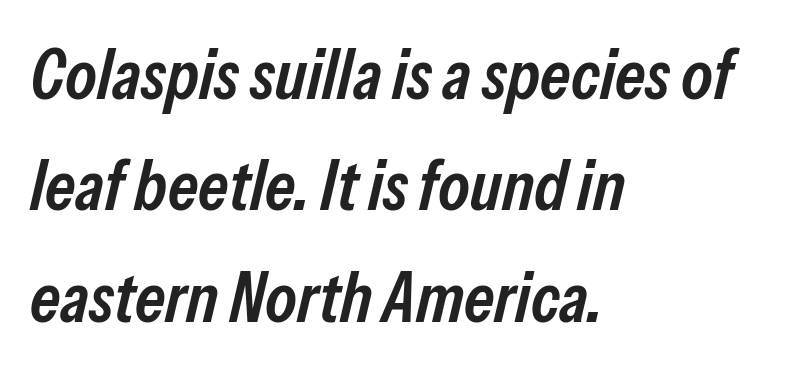
{"italic": "yes", "lean": "right", "slant_degrees": 13, "bold": "semi", "weight": "semibold", "width": "condensed", "stroke_contrast": "low", "x_height": "medium", "monospaced": "no", "underline": "no", "align": "left", "line_spacing": "normal", "line_spacing_ratio": 1.57, "letter_spacing": "normal", "letter_spacing_em": 0.0, "glyph_px": 71}
